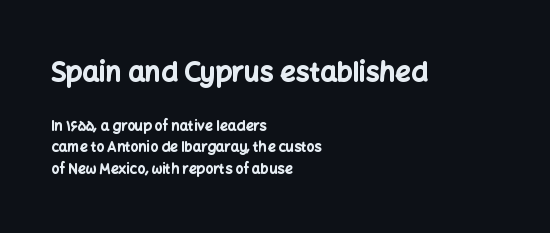
The image shows 27 px bold type, upright; set left-aligned, normal line spacing (1.53x), normal letter spacing, not underlined; the first (top) block is 1.93x larger.
